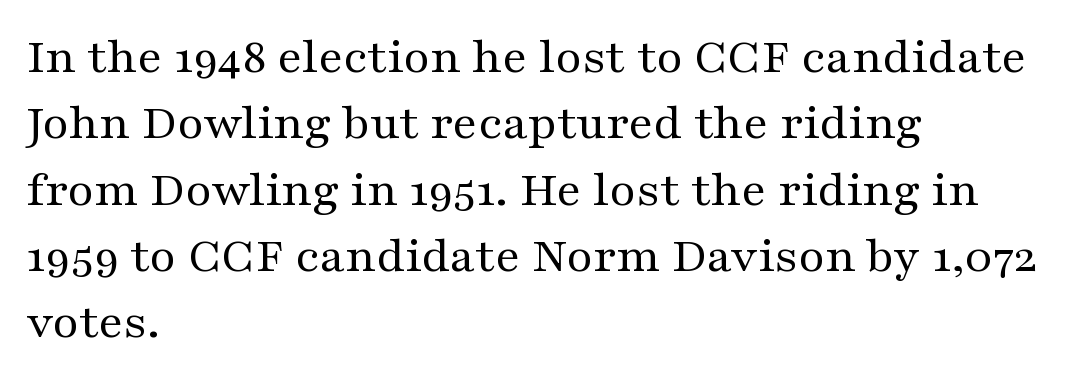
{"serif": "yes", "italic": "no", "bold": "no", "weight": "regular", "width": "wide", "stroke_contrast": "medium", "x_height": "medium", "monospaced": "no", "underline": "no", "align": "left", "line_spacing": "normal", "line_spacing_ratio": 1.3, "letter_spacing": "normal", "letter_spacing_em": 0.0, "glyph_px": 51}
